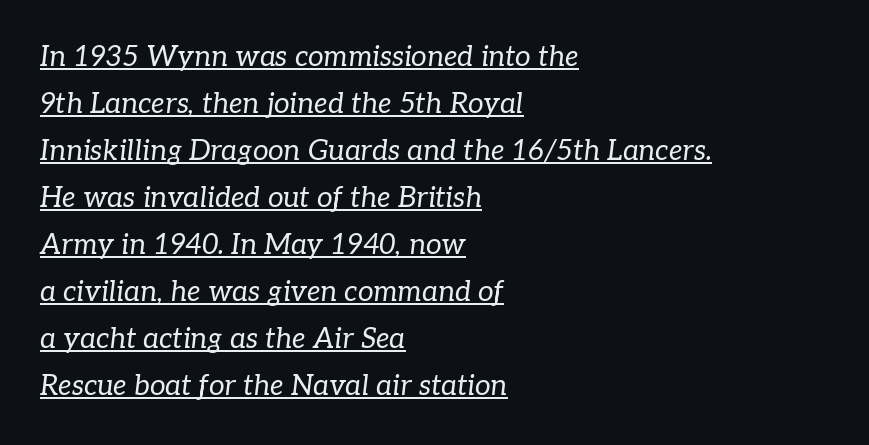
{"serif": "yes", "italic": "yes", "lean": "right", "slant_degrees": 7, "bold": "no", "weight": "regular", "width": "normal", "stroke_contrast": "low", "x_height": "medium", "monospaced": "no", "underline": "yes", "align": "left", "line_spacing": "normal", "line_spacing_ratio": 1.68, "letter_spacing": "normal", "letter_spacing_em": 0.0, "glyph_px": 28}
